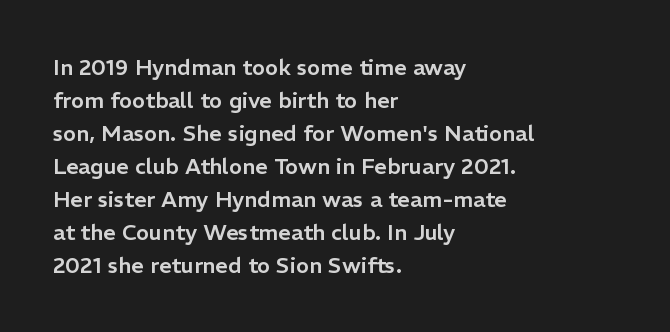
A clean baseline with only descenders dipping below it. Standard letterfit; no display-style spreading of the glyphs. Notice how descenders clear the ascenders below comfortably — that's standard leading. It's the straight-up-and-down kind of type. Does the copy run flush right? No — it runs flush left.
